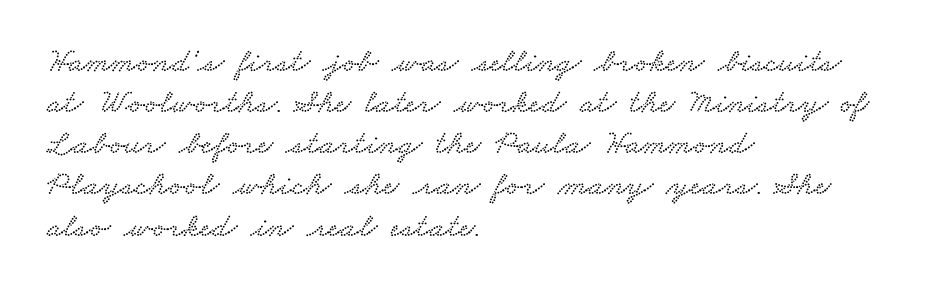
Standard letterfit; no display-style spreading of the glyphs. Descenders hang freely into open space. Reading down the block, your eye returns to a fixed left position each line. You could not count columns in this text — the font is proportionally spaced.
